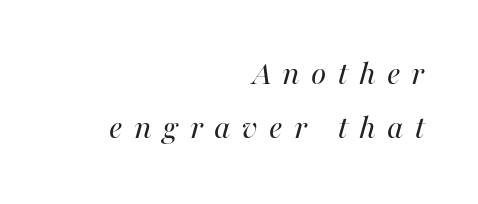
The image shows 35 px regular-weight type, italic (leaning right); set right-aligned, normal line spacing (1.55x), unusually wide letter spacing (+0.31 em), not underlined; high stroke contrast and a medium x-height.
